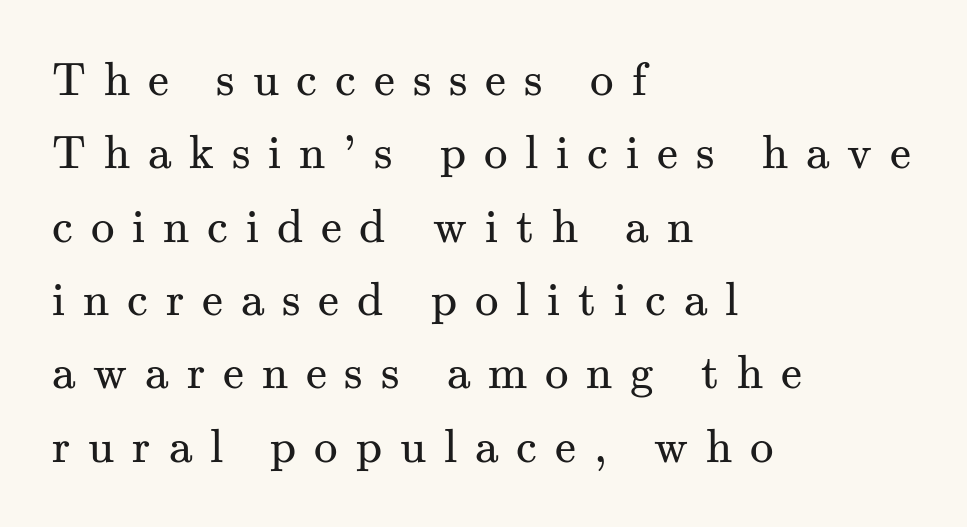
Q: Is the text bold? A: No.
Q: Is the text italic (slanted)? A: No, it is upright.
Q: Is the typeface a serif or a sans-serif typeface? A: Serif.
Q: Is the text underlined? A: No.
Q: How is the paragraph aligned? A: Left-aligned.
Q: Is the spacing between letters normal or unusually wide? A: Unusually wide.
Q: Is the spacing between lines tight, normal or loose? A: Normal.
Q: Width (condensed, normal, or wide)? A: Normal.
Q: Stroke contrast? A: Medium.
Q: x-height? A: Small.
Q: Monospaced? A: No.
